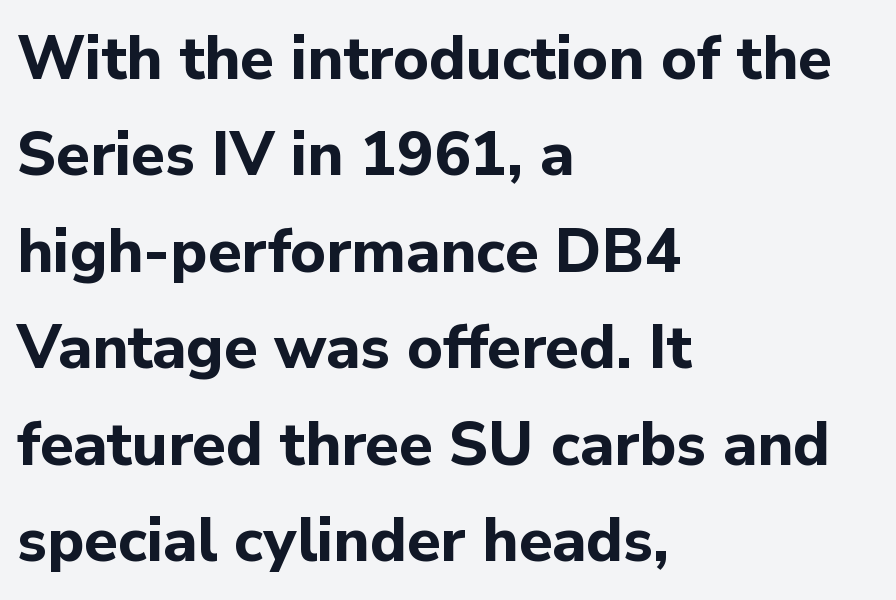
{"serif": "no", "italic": "no", "bold": "yes", "weight": "bold", "width": "normal", "stroke_contrast": "low", "x_height": "medium", "monospaced": "no", "underline": "no", "align": "left", "line_spacing": "normal", "line_spacing_ratio": 1.58, "letter_spacing": "normal", "letter_spacing_em": 0.0, "glyph_px": 61}
